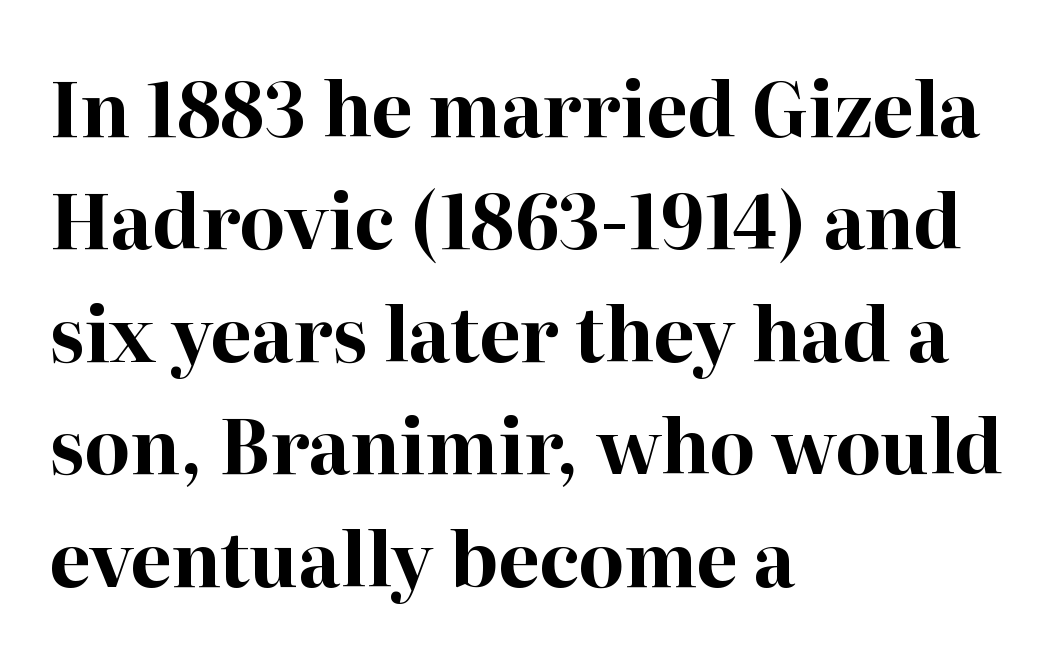
The image shows 74 px bold serif type, upright; set left-aligned, normal line spacing (1.52x), normal letter spacing, not underlined; high stroke contrast and a medium x-height.
